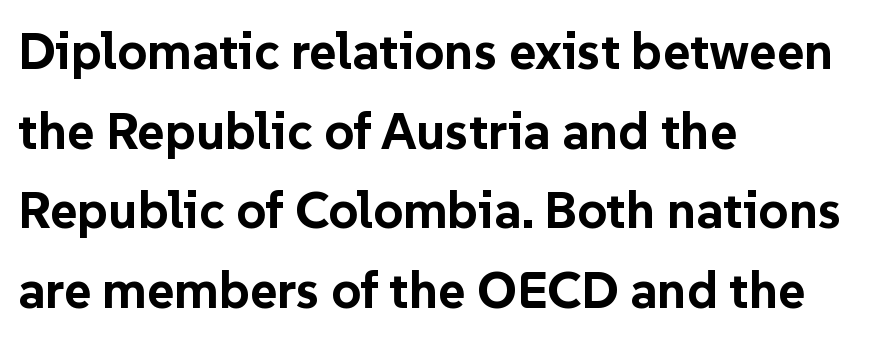
{"serif": "no", "italic": "no", "bold": "yes", "weight": "bold", "width": "normal", "stroke_contrast": "low", "x_height": "medium", "monospaced": "no", "underline": "no", "align": "left", "line_spacing": "normal", "line_spacing_ratio": 1.53, "letter_spacing": "normal", "letter_spacing_em": 0.0, "glyph_px": 52}
